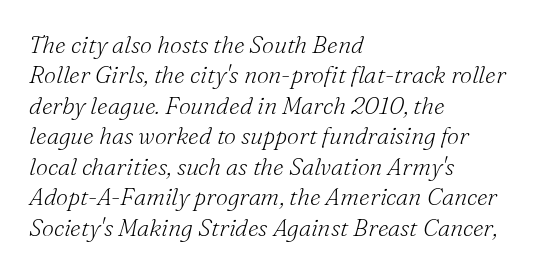
The image shows 24 px text type, italic (leaning right); set left-aligned, normal line spacing (1.27x), normal letter spacing, not underlined.
